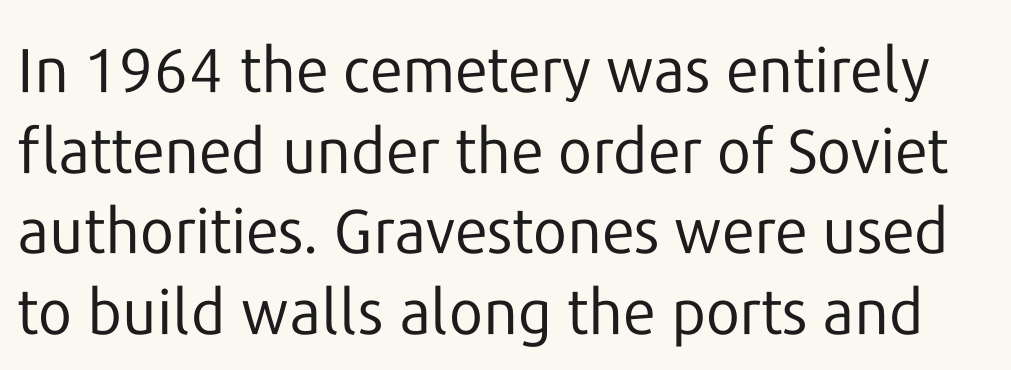
Vertical spacing — default. A typesetter would label this face a sans. Vertical strokes here are truly vertical. The area under the type is left untouched. Spacing verdict: proportional, widths tailored to each character. Each word holds together tightly as a unit, with standard inter-letter gaps.
